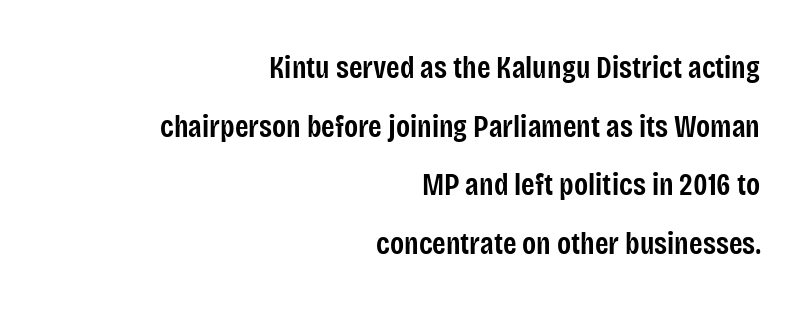
Q: Is the text bold? A: Semi-bold.
Q: Is the text italic (slanted)? A: No, it is upright.
Q: Is the typeface a serif or a sans-serif typeface? A: Sans-serif.
Q: Is the text underlined? A: No.
Q: How is the paragraph aligned? A: Right-aligned.
Q: Is the spacing between letters normal or unusually wide? A: Normal.
Q: Width (condensed, normal, or wide)? A: Condensed.
Q: Stroke contrast? A: Low.
Q: x-height? A: Large.
Q: Monospaced? A: No.
